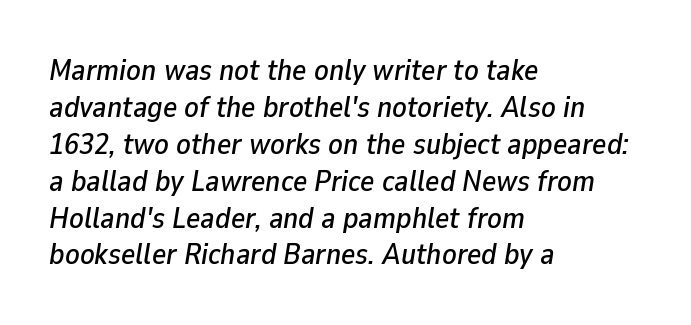
Tracking value appears to be zero — textbook default spacing. Do the characters align in a grid? No, the font is proportional. A clean baseline with only descenders dipping below it. In CSS terms this would be text-align: left. An italicized treatment has been applied to the whole sample.
